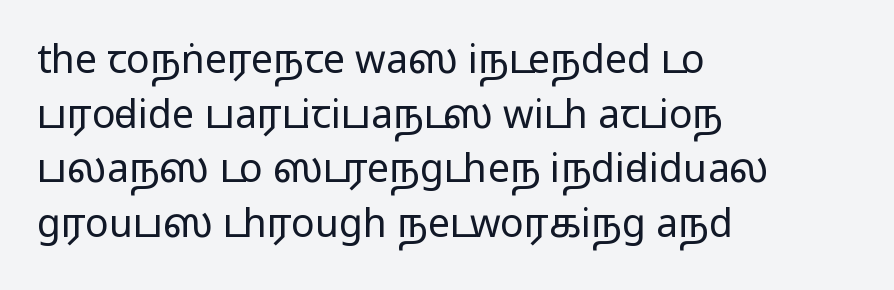
{"serif": "no", "italic": "no", "bold": "no", "weight": "regular", "width": "wide", "stroke_contrast": "low", "x_height": "medium", "monospaced": "no", "underline": "no", "align": "left", "line_spacing": "normal", "line_spacing_ratio": 1.4, "letter_spacing": "normal", "letter_spacing_em": 0.0, "glyph_px": 39}
